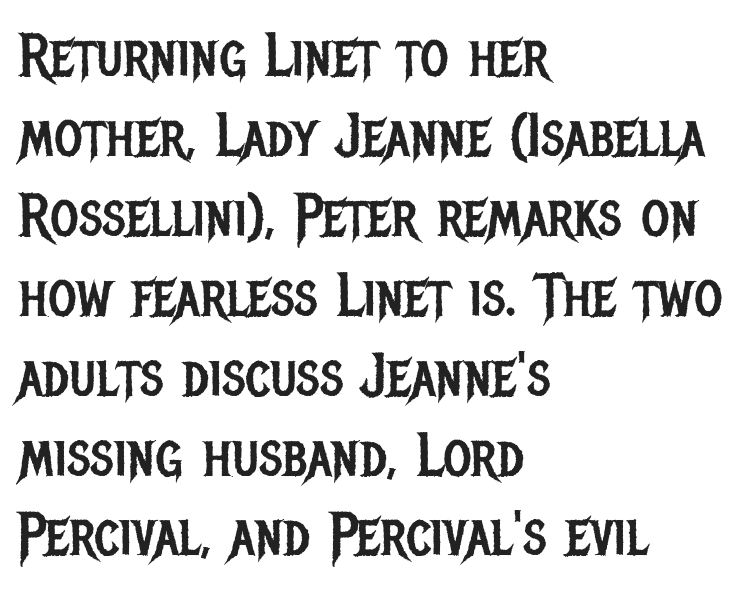
Q: Is the text bold? A: No.
Q: Is the text italic (slanted)? A: No, it is upright.
Q: Is the typeface a serif or a sans-serif typeface? A: Sans-serif.
Q: Is the text underlined? A: No.
Q: How is the paragraph aligned? A: Left-aligned.
Q: Is the spacing between letters normal or unusually wide? A: Normal.
Q: Is the spacing between lines tight, normal or loose? A: Normal.
Q: Width (condensed, normal, or wide)? A: Condensed.
Q: Stroke contrast? A: Low.
Q: x-height? A: Large.
Q: Monospaced? A: No.
